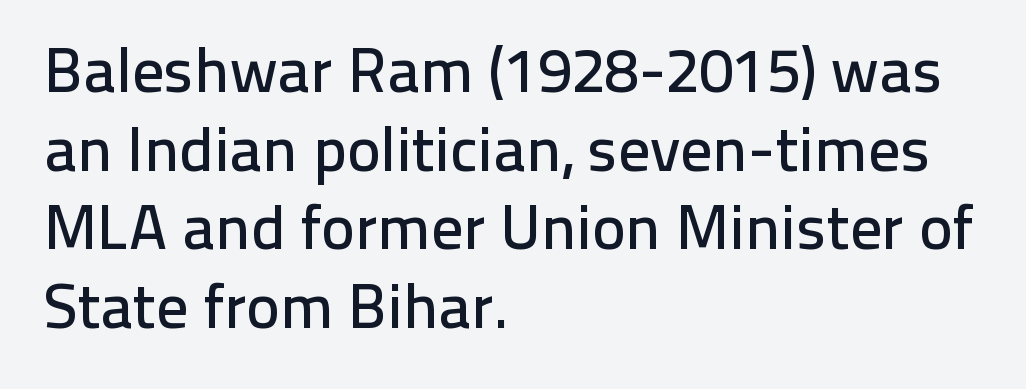
Q: Is the text italic (slanted)? A: No, it is upright.
Q: Is the typeface a serif or a sans-serif typeface? A: Sans-serif.
Q: Is the text underlined? A: No.
Q: How is the paragraph aligned? A: Left-aligned.
Q: Is the spacing between letters normal or unusually wide? A: Normal.
Q: Is the spacing between lines tight, normal or loose? A: Normal.
Q: Width (condensed, normal, or wide)? A: Normal.
Q: Stroke contrast? A: Low.
Q: x-height? A: Medium.
Q: Monospaced? A: No.
